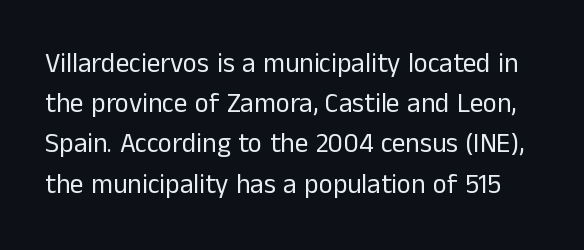
{"italic": "no", "bold": "no", "underline": "no", "line_spacing": "normal", "line_spacing_ratio": 1.49, "letter_spacing": "normal", "letter_spacing_em": 0.0, "glyph_px": 27}
